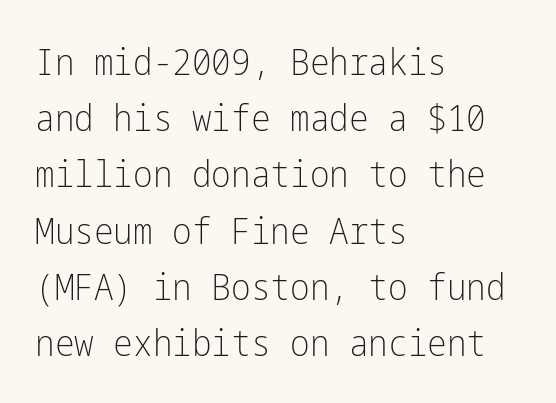
{"serif": "no", "italic": "no", "bold": "no", "weight": "light", "width": "condensed", "stroke_contrast": "low", "x_height": "medium", "underline": "no", "align": "left", "line_spacing": "normal", "line_spacing_ratio": 1.52, "letter_spacing": "normal", "letter_spacing_em": 0.0, "glyph_px": 37}
